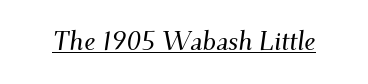
{"italic": "yes", "lean": "right", "slant_degrees": 9, "underline": "yes", "letter_spacing": "normal", "letter_spacing_em": 0.0, "glyph_px": 26}
